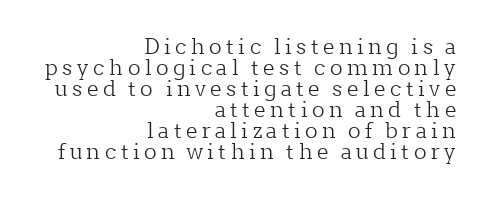
The image shows 21 px text type, upright; set right-aligned, tight line spacing (1.0x), unusually wide letter spacing (+0.21 em), not underlined.
